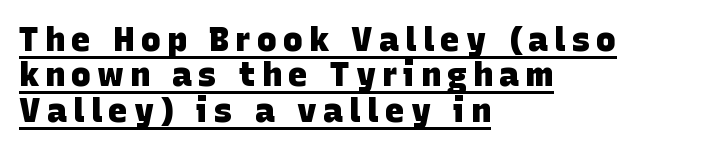
Notice how a bar underscores the lettering throughout. The passage is arranged the way most books set body copy — flush left. Students, this is bold: see how much ink each stroke carries. Proportional: the letters do not fall into vertical columns.
